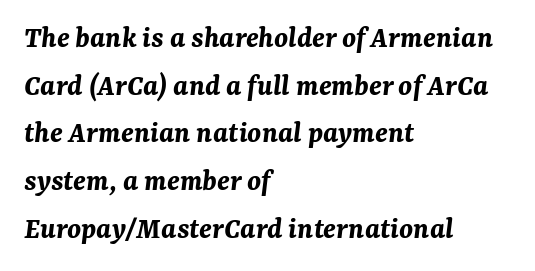
The image shows 31 px bold type, italic (leaning right); set left-aligned, normal line spacing (1.54x), normal letter spacing, not underlined; medium stroke contrast and a medium x-height.
